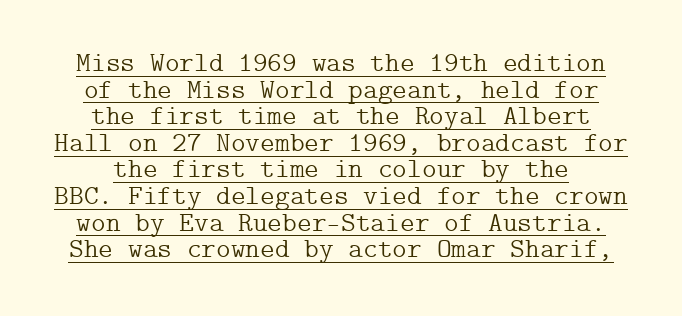
{"serif": "yes", "italic": "no", "bold": "no", "weight": "light", "width": "normal", "stroke_contrast": "low", "x_height": "medium", "underline": "yes", "line_spacing": "tight", "line_spacing_ratio": 0.95, "letter_spacing": "normal", "letter_spacing_em": 0.0, "glyph_px": 28}
